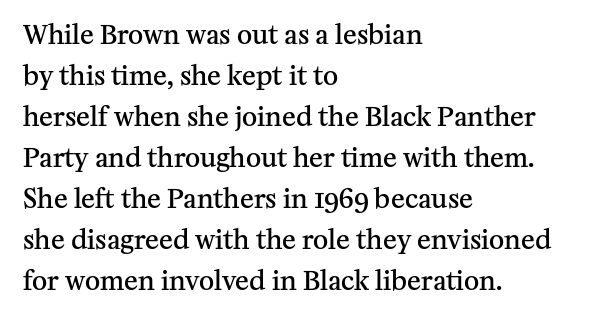
Bold? Not quite — semibold, heavier than regular but stopping short. In CSS terms this would be text-align: left. Does extra space separate the letters? No, they use regular spacing. How would I describe the line gaps? Plain and ordinary. Unlike italic type, these characters show no tilt at all. Honestly, there is no underline to notice here at all.
